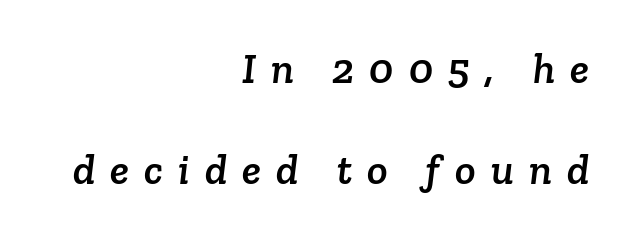
The image shows 43 px serif type; set right-aligned, loose line spacing (2.34x), unusually wide letter spacing (+0.35 em), not underlined; low stroke contrast and a medium x-height.
